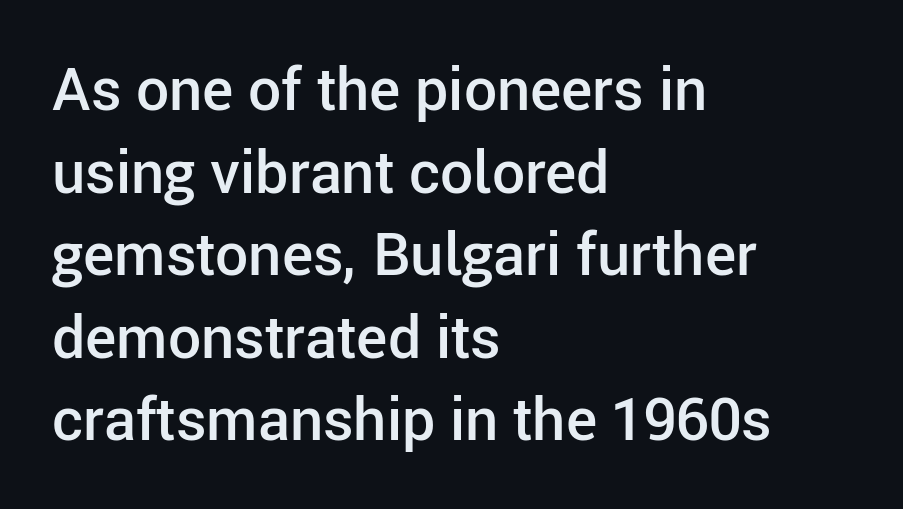
The image shows 59 px semibold sans-serif type, upright; set left-aligned, normal line spacing (1.4x), normal letter spacing, not underlined; low stroke contrast and a medium x-height.
